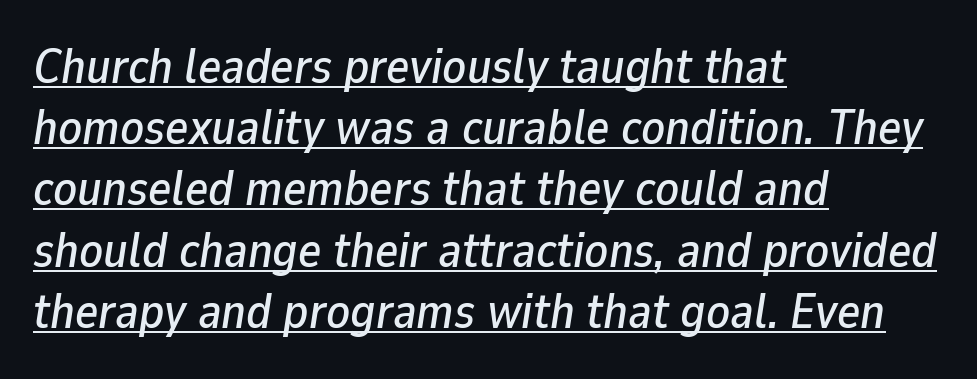
Q: Is the text italic (slanted)? A: Yes, it leans right by about 9 degrees.
Q: Is the text underlined? A: Yes.
Q: How is the paragraph aligned? A: Left-aligned.
Q: Is the spacing between letters normal or unusually wide? A: Normal.
Q: Is the spacing between lines tight, normal or loose? A: Normal.
Q: Width (condensed, normal, or wide)? A: Normal.
Q: Stroke contrast? A: Low.
Q: x-height? A: Medium.
Q: Monospaced? A: No.
